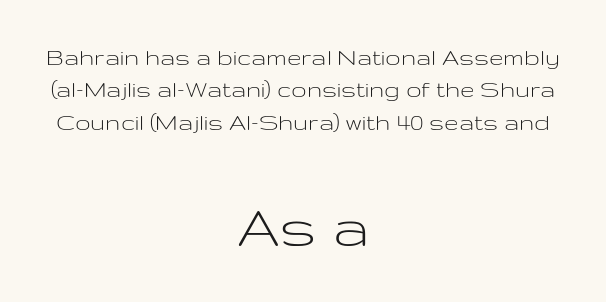
The image shows 65 px light, wide sans-serif type, upright; set centered, normal line spacing (1.25x), normal letter spacing, not underlined; the second (bottom) block is 2.5x larger; low stroke contrast and a medium x-height.
